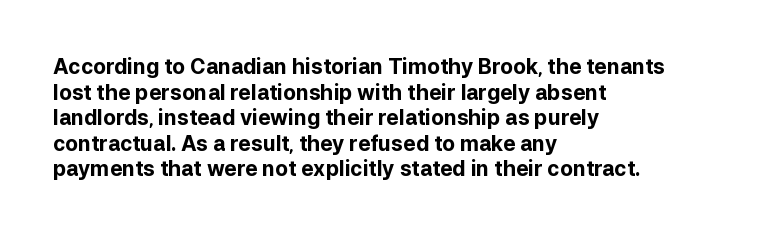
Is there any slant? The stems are plumb. The zone under the glyphs is completely vacant. Caption: bold face, heavy strokes. Each word holds together tightly as a unit, with standard inter-letter gaps. Does the copy run flush right? No — it runs flush left.
